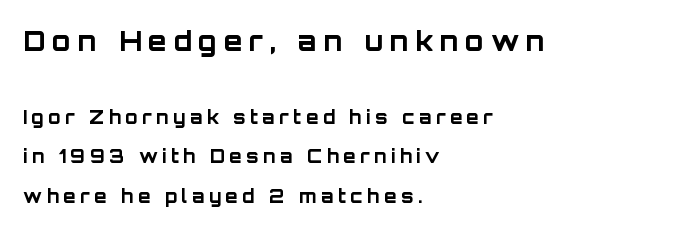
{"italic": "no", "bold": "yes", "underline": "no", "align": "left", "line_spacing": "loose", "line_spacing_ratio": 2.22, "letter_spacing": "wide", "letter_spacing_em": 0.25, "larger_block": "first", "size_ratio": 1.5, "glyph_px": 27}
